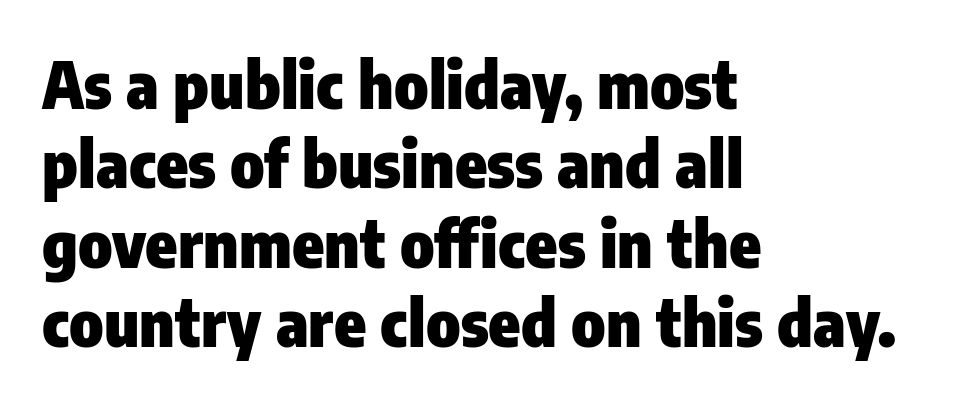
{"serif": "no", "italic": "no", "bold": "yes", "weight": "heavy", "width": "condensed", "stroke_contrast": "low", "x_height": "medium", "monospaced": "no", "underline": "no", "align": "left", "line_spacing_ratio": 1.22, "letter_spacing": "normal", "letter_spacing_em": 0.0, "glyph_px": 65}
